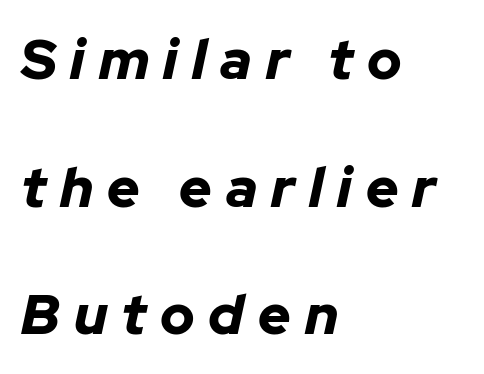
Q: Is the text bold? A: Yes.
Q: Is the text italic (slanted)? A: Yes, it leans right by about 12 degrees.
Q: Is the text underlined? A: No.
Q: How is the paragraph aligned? A: Left-aligned.
Q: Is the spacing between letters normal or unusually wide? A: Unusually wide.
Q: Is the spacing between lines tight, normal or loose? A: Loose.
Q: Width (condensed, normal, or wide)? A: Normal.
Q: Stroke contrast? A: Low.
Q: x-height? A: Medium.
Q: Monospaced? A: No.
